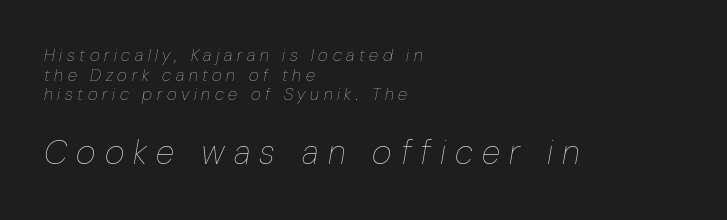
The glyphs look as if they've been sheared to an angle. The passage shown is typed in a proportional face where columns would drift. One-word summary of the alignment: left. A typesetter would call this heavily tracked-out type. The characters are drawn with everyday or finer stroke widths.
